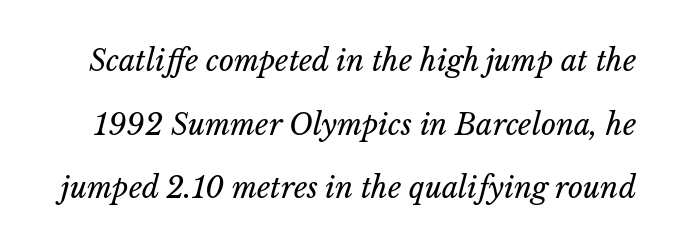
Q: Is the text bold? A: No.
Q: Is the text italic (slanted)? A: Yes, it leans right by about 14 degrees.
Q: Is the text underlined? A: No.
Q: Is the spacing between letters normal or unusually wide? A: Normal.
Q: Is the spacing between lines tight, normal or loose? A: Loose.
Q: Width (condensed, normal, or wide)? A: Normal.
Q: Stroke contrast? A: Low.
Q: x-height? A: Medium.
Q: Monospaced? A: No.
